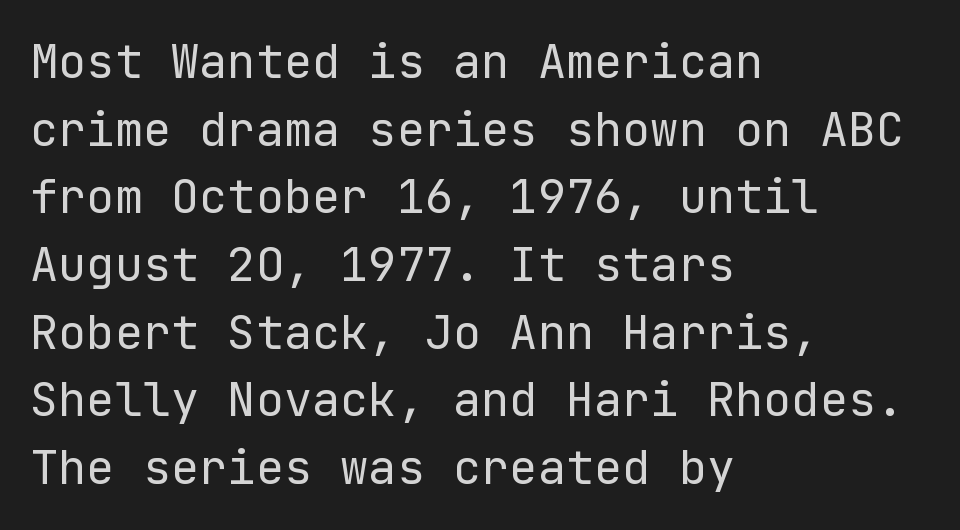
Baseline-to-baseline distance is the conventional proportion of letter height. This is not heavy type; no bold has been used. The letterforms sit shoulder to shoulder at normal distance. Quick note: not italic, upright. The glyphs in this specimen are sans serif.
